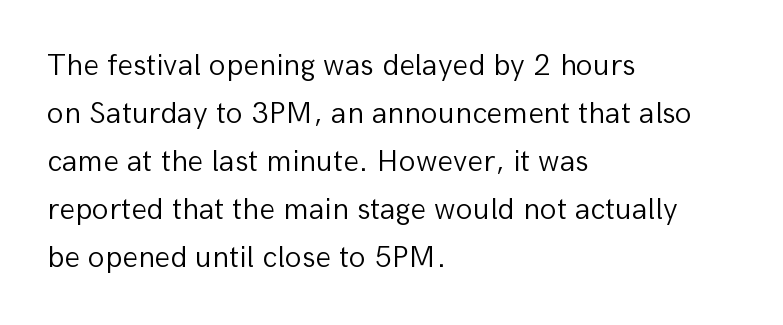
{"serif": "no", "italic": "no", "bold": "no", "weight": "light", "width": "normal", "stroke_contrast": "low", "x_height": "medium", "monospaced": "no", "underline": "no", "align": "left", "line_spacing": "normal", "line_spacing_ratio": 1.55, "letter_spacing": "normal", "letter_spacing_em": 0.0, "glyph_px": 31}
